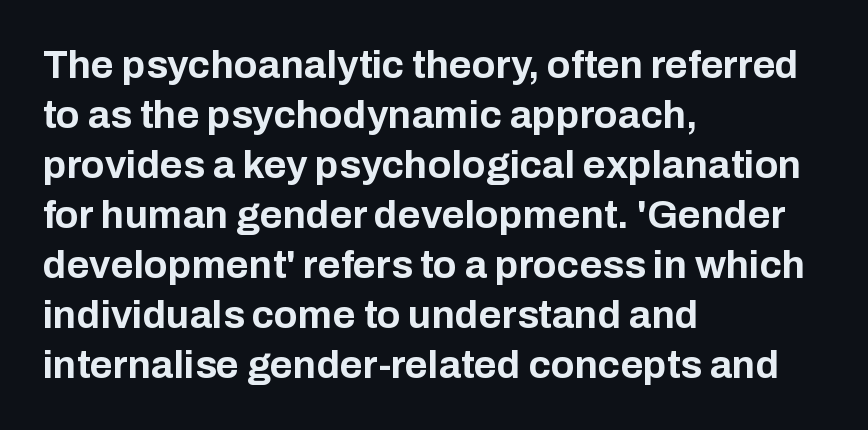
{"serif": "no", "italic": "no", "bold": "yes", "weight": "bold", "width": "normal", "stroke_contrast": "low", "x_height": "medium", "monospaced": "no", "underline": "no", "align": "left", "line_spacing": "normal", "line_spacing_ratio": 1.28, "letter_spacing": "normal", "letter_spacing_em": 0.0, "glyph_px": 39}
